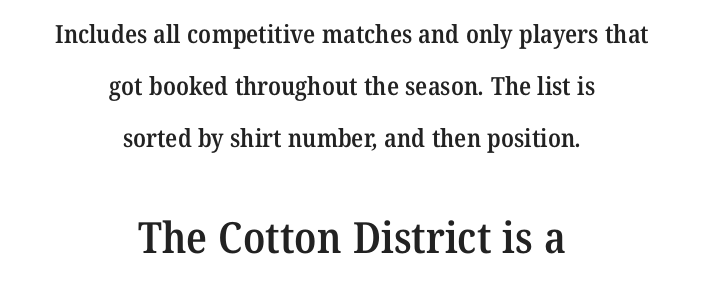
{"serif": "yes", "bold": "semi", "weight": "semibold", "width": "normal", "stroke_contrast": "medium", "x_height": "medium", "monospaced": "no", "underline": "no", "align": "center", "line_spacing": "loose", "line_spacing_ratio": 2.09, "letter_spacing": "normal", "letter_spacing_em": 0.0, "larger_block": "second", "size_ratio": 1.72, "glyph_px": 43}
